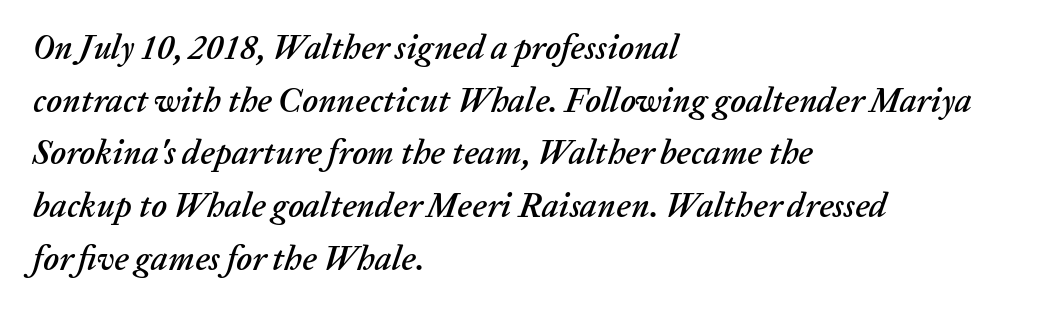
The image shows 34 px text type, italic (leaning right); set left-aligned, normal line spacing (1.55x), normal letter spacing, not underlined; low stroke contrast and a medium x-height.
